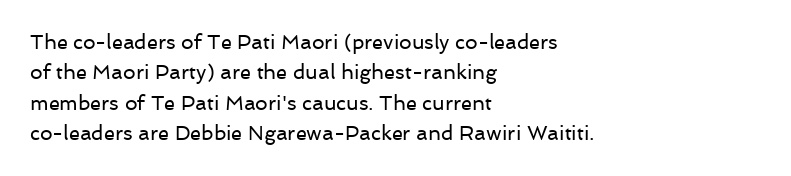
Q: Is the text bold? A: No.
Q: Is the text italic (slanted)? A: No, it is upright.
Q: Is the text underlined? A: No.
Q: How is the paragraph aligned? A: Left-aligned.
Q: Is the spacing between letters normal or unusually wide? A: Normal.
Q: Is the spacing between lines tight, normal or loose? A: Normal.
